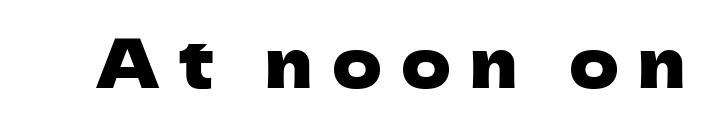
Q: Is the text italic (slanted)? A: No, it is upright.
Q: Is the typeface a serif or a sans-serif typeface? A: Sans-serif.
Q: Is the text underlined? A: No.
Q: Is the spacing between letters normal or unusually wide? A: Unusually wide.
Q: Width (condensed, normal, or wide)? A: Normal.
Q: Stroke contrast? A: Low.
Q: x-height? A: Medium.
Q: Monospaced? A: No.
